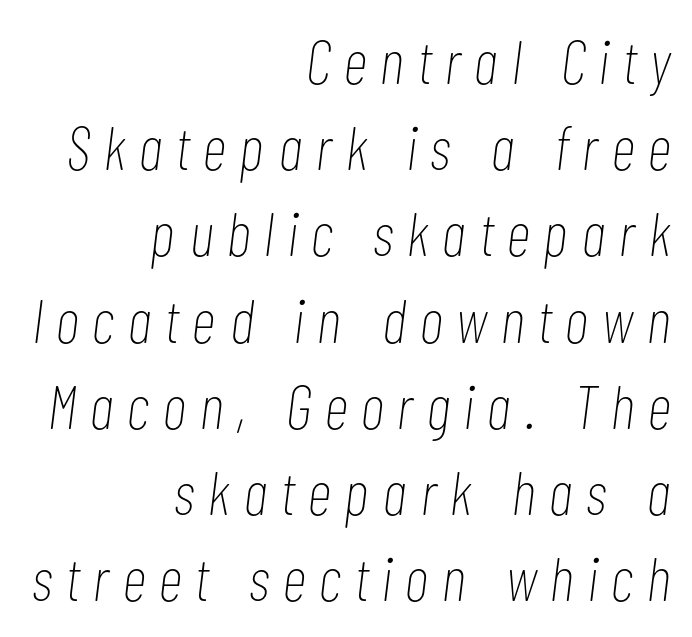
The image shows 62 px thin, condensed type, italic (leaning right); set right-aligned, normal line spacing (1.39x), unusually wide letter spacing (+0.23 em), not underlined; low stroke contrast and a medium x-height.
